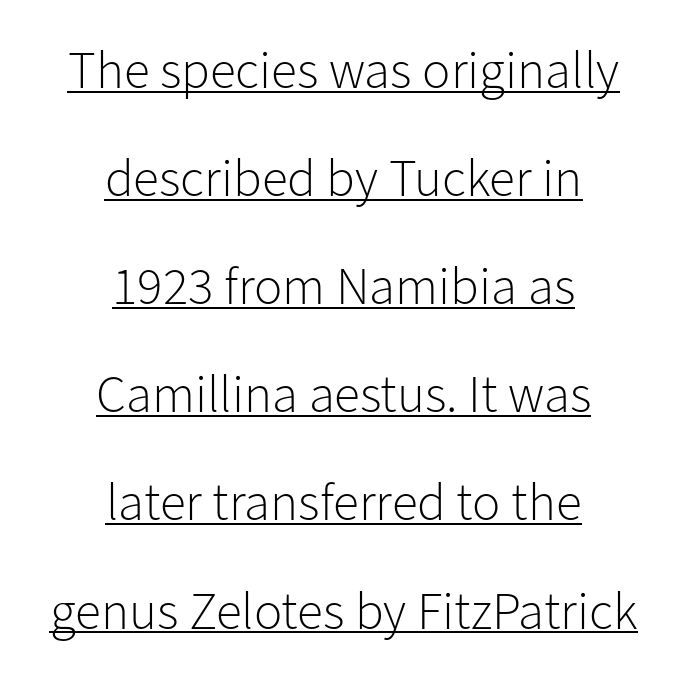
Glance below the letters and you will spot a drawn line. The passage shown is typed in a proportional face where columns would drift. If you drew a line through each stem, it would be perfectly vertical. What kind of face is this? One without serifs — a sans. Ink coverage per letter is moderate at most.
